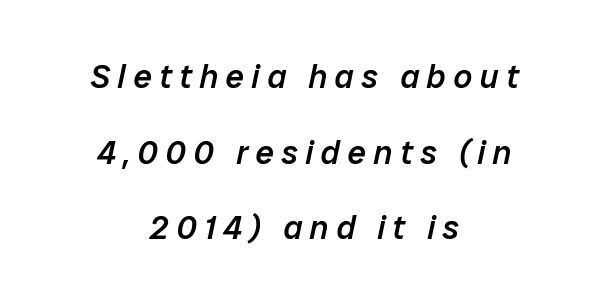
{"italic": "yes", "lean": "right", "slant_degrees": 12, "bold": "semi", "weight": "semibold", "width": "normal", "stroke_contrast": "low", "x_height": "medium", "monospaced": "no", "underline": "no", "align": "center", "line_spacing": "loose", "line_spacing_ratio": 2.29, "letter_spacing": "wide", "letter_spacing_em": 0.23, "glyph_px": 33}
